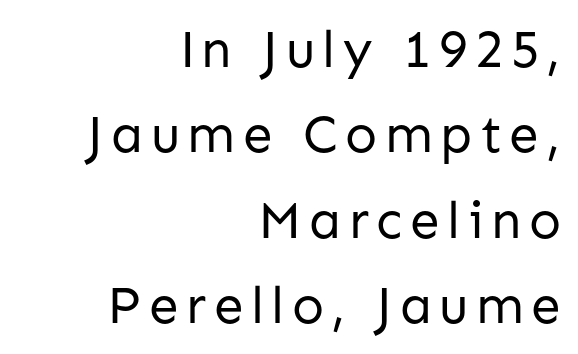
{"serif": "no", "italic": "no", "bold": "no", "weight": "regular", "width": "normal", "stroke_contrast": "low", "x_height": "medium", "monospaced": "no", "underline": "no", "align": "right", "line_spacing": "normal", "line_spacing_ratio": 1.61, "glyph_px": 53}
